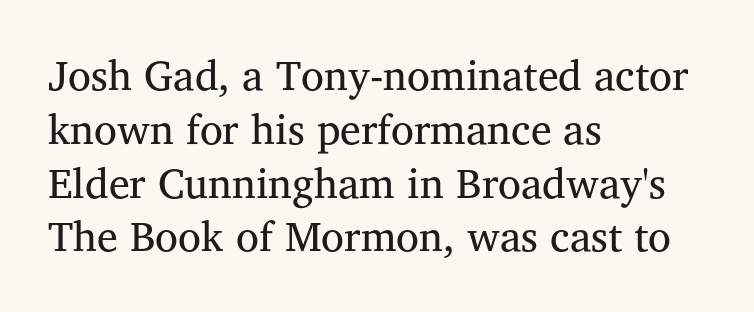
Q: Is the text bold? A: No.
Q: Is the text italic (slanted)? A: No, it is upright.
Q: Is the typeface a serif or a sans-serif typeface? A: Serif.
Q: Is the text underlined? A: No.
Q: How is the paragraph aligned? A: Left-aligned.
Q: Is the spacing between letters normal or unusually wide? A: Normal.
Q: Is the spacing between lines tight, normal or loose? A: Normal.
Q: Width (condensed, normal, or wide)? A: Normal.
Q: Stroke contrast? A: Medium.
Q: x-height? A: Medium.
Q: Monospaced? A: No.
